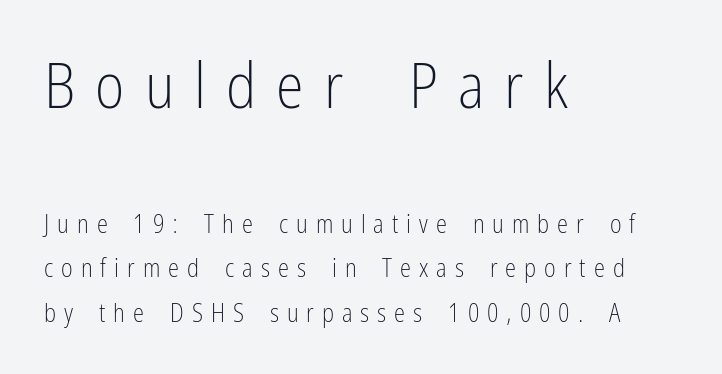
Q: Is the text bold? A: No.
Q: Is the text italic (slanted)? A: No, it is upright.
Q: Is the typeface a serif or a sans-serif typeface? A: Sans-serif.
Q: Is the text underlined? A: No.
Q: How is the paragraph aligned? A: Left-aligned.
Q: Is the spacing between letters normal or unusually wide? A: Unusually wide.
Q: Which block of text is set in a larger size, the first (top) or the second (bottom)? A: The first (top) one.
Q: Width (condensed, normal, or wide)? A: Condensed.
Q: Stroke contrast? A: Low.
Q: x-height? A: Medium.
Q: Monospaced? A: No.
